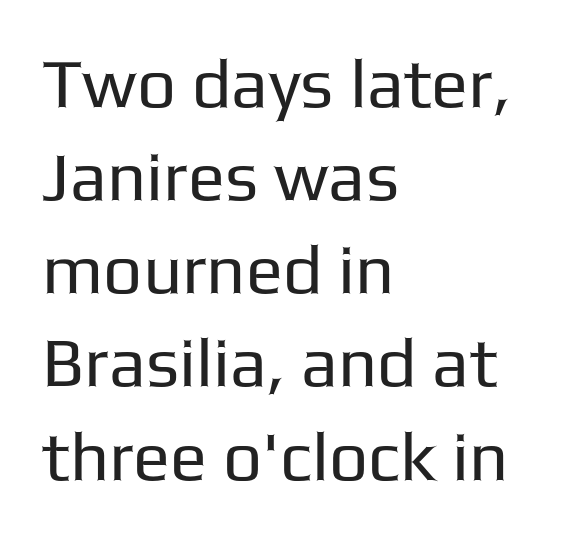
Q: Is the text bold? A: No.
Q: Is the text italic (slanted)? A: No, it is upright.
Q: Is the typeface a serif or a sans-serif typeface? A: Sans-serif.
Q: Is the text underlined? A: No.
Q: How is the paragraph aligned? A: Left-aligned.
Q: Is the spacing between letters normal or unusually wide? A: Normal.
Q: Is the spacing between lines tight, normal or loose? A: Normal.
Q: Width (condensed, normal, or wide)? A: Normal.
Q: Stroke contrast? A: Low.
Q: x-height? A: Medium.
Q: Monospaced? A: No.
